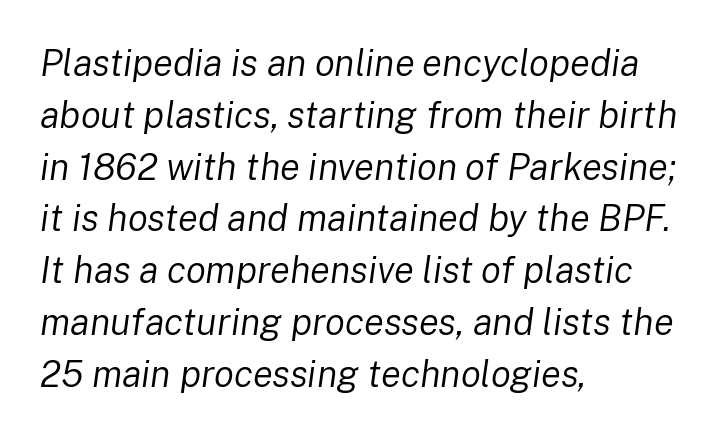
Vertical spacing — default. These glyphs show unthickened strokes, regular width or finer. The area under the type is left untouched. Character widths vary here, with narrow letters taking less room than wide ones.
